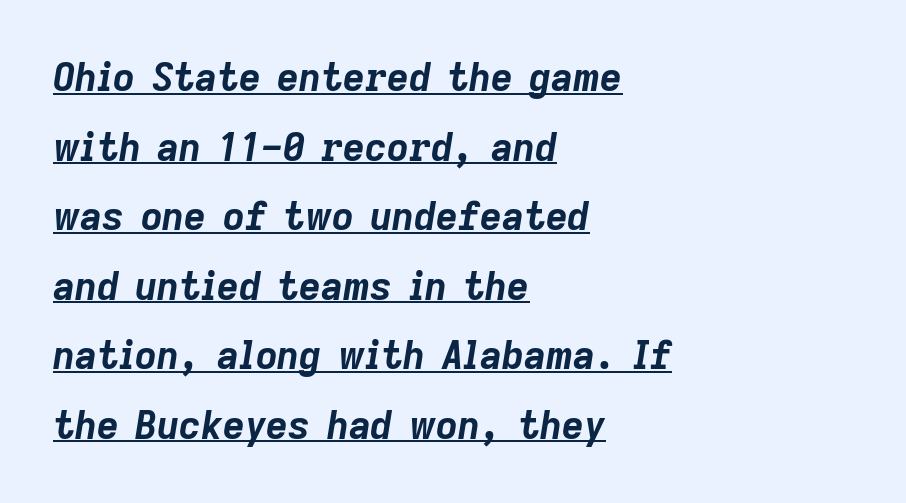
Posture: slanted. Is there an underline? Yes — a line sits under the letters. The letters advance in unequal steps, a hallmark of proportional type. Emphasis by weight is at full strength: bold. Is the letter spacing exaggerated? No — it looks like the ordinary default.
